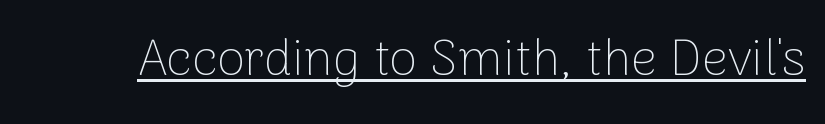
The image shows 51 px thin sans-serif type, upright; set normal letter spacing, underlined; low stroke contrast and a medium x-height.
